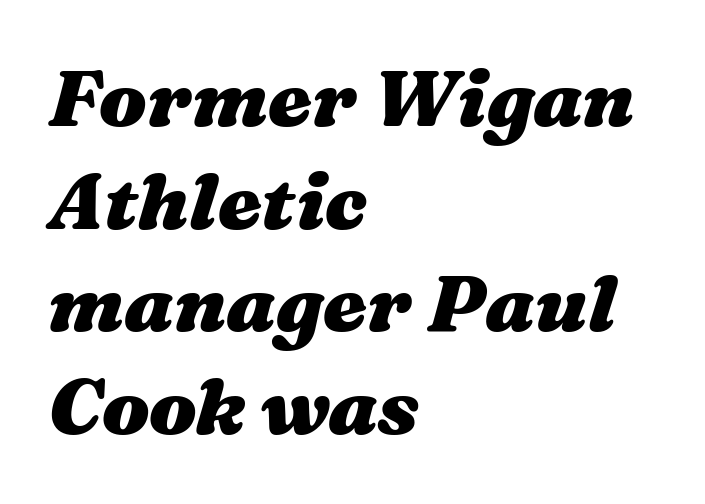
The image shows 79 px heavy, wide type, italic (leaning right); set left-aligned, normal line spacing (1.3x), normal letter spacing, not underlined; medium stroke contrast and a medium x-height.
